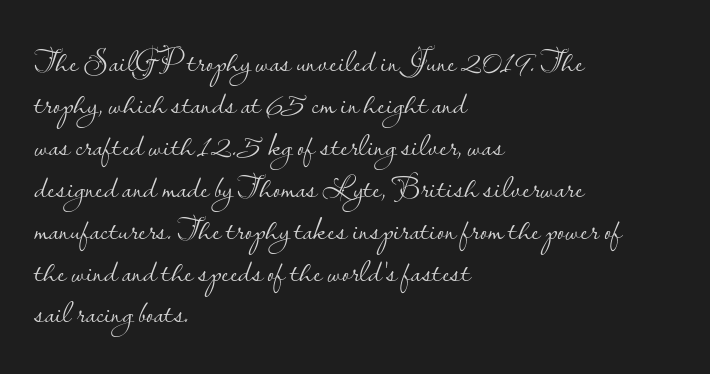
Q: Is the text bold? A: No.
Q: Is the text italic (slanted)? A: Yes.
Q: Is the typeface a serif or a sans-serif typeface? A: Sans-serif.
Q: Is the text underlined? A: No.
Q: How is the paragraph aligned? A: Left-aligned.
Q: Is the spacing between letters normal or unusually wide? A: Normal.
Q: Is the spacing between lines tight, normal or loose? A: Normal.
Q: Width (condensed, normal, or wide)? A: Normal.
Q: Stroke contrast? A: Low.
Q: x-height? A: Small.
Q: Monospaced? A: No.
